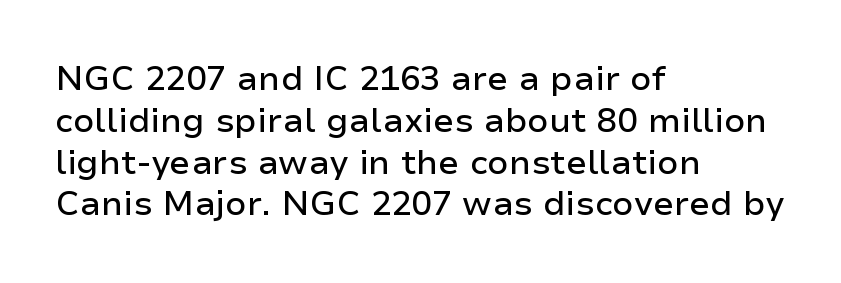
The image shows 34 px sans-serif type, upright; set left-aligned, line spacing 1.23x, normal letter spacing, not underlined; low stroke contrast and a medium x-height.
